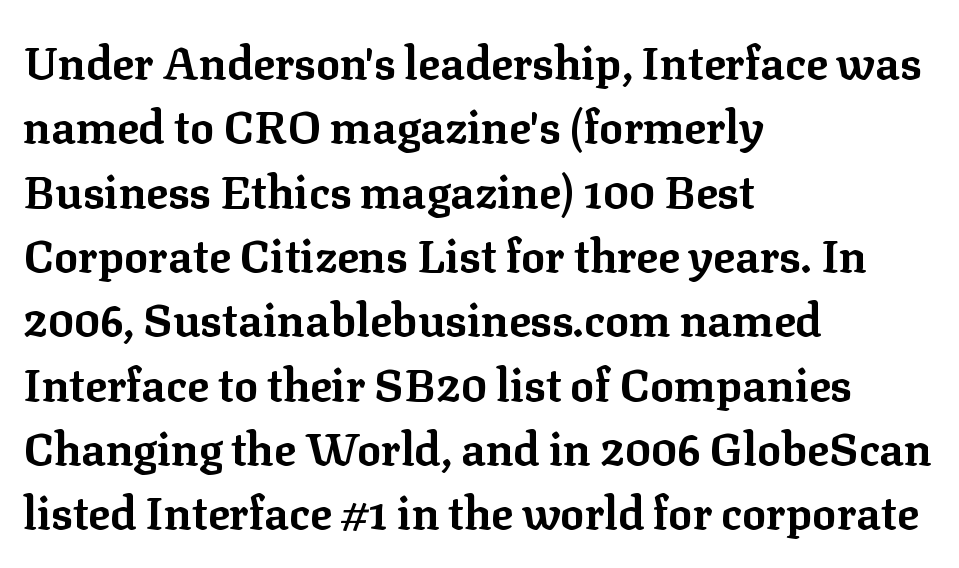
Ascenders rise straight up at ninety degrees. Words float on clear page, feet unadorned. The strokes are fattened all the way to bold. Rows of type keep a routine distance in the vertical direction. The rendering keeps characters at their native spacing. Short and long lines alike share a common starting point at left.
